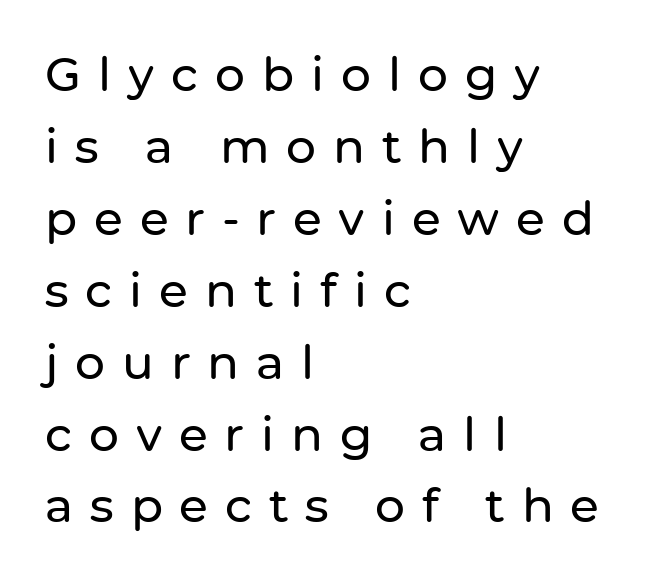
Q: Is the text italic (slanted)? A: No, it is upright.
Q: Is the typeface a serif or a sans-serif typeface? A: Sans-serif.
Q: Is the text underlined? A: No.
Q: How is the paragraph aligned? A: Left-aligned.
Q: Is the spacing between letters normal or unusually wide? A: Unusually wide.
Q: Is the spacing between lines tight, normal or loose? A: Normal.
Q: Width (condensed, normal, or wide)? A: Normal.
Q: Stroke contrast? A: Low.
Q: x-height? A: Medium.
Q: Monospaced? A: No.
